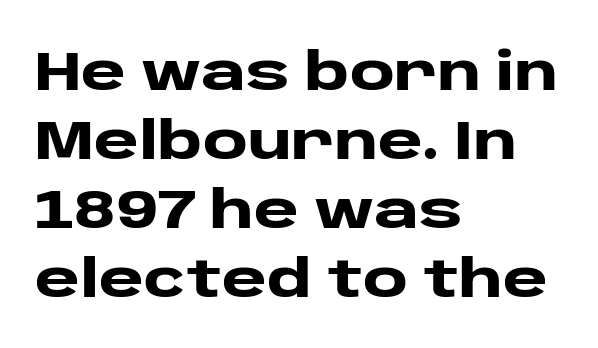
Q: Is the text bold? A: Yes.
Q: Is the text italic (slanted)? A: No, it is upright.
Q: Is the typeface a serif or a sans-serif typeface? A: Sans-serif.
Q: Is the text underlined? A: No.
Q: How is the paragraph aligned? A: Left-aligned.
Q: Is the spacing between letters normal or unusually wide? A: Normal.
Q: Is the spacing between lines tight, normal or loose? A: Normal.
Q: Width (condensed, normal, or wide)? A: Wide.
Q: Stroke contrast? A: Low.
Q: x-height? A: Large.
Q: Monospaced? A: No.
